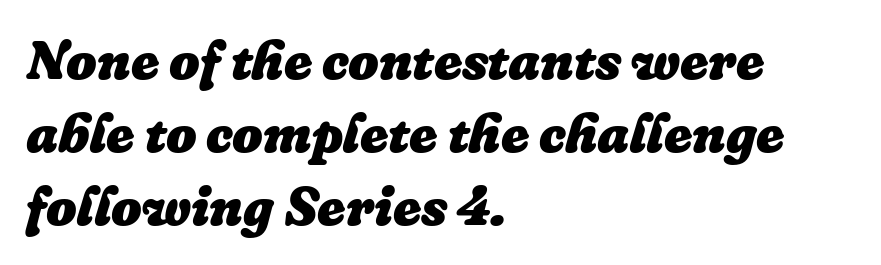
Summary of weight: heavy, a full bold. A classic flush-left, rag-right setting is used for this passage. Here the designer chose a conventional face with non-uniform glyph widths. This rendering leaves character spacing at its baseline value. What's the leading like? Ordinary, nothing unusual.
